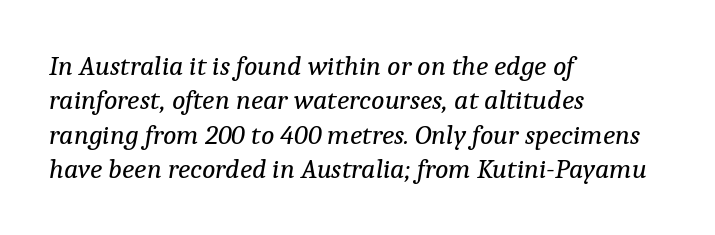
In CSS terms this would be text-align: left. The rendering uses natural spacing where letterforms have individual widths. Tracking value appears to be zero — textbook default spacing. No letter is thick-stroked: the sample isn't bold. Decoration check: the copy has no underline.
